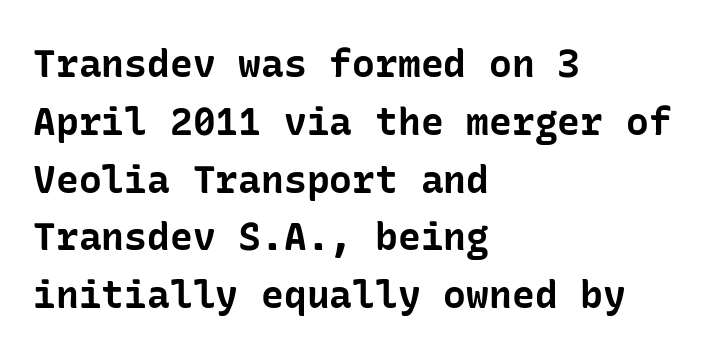
Quick note: interline space is typical. Notice how thick the strokes are: this is what a full bold looks like. This rendering employs a face without finishing strokes, i.e., a sans-serif. Characters remain perfectly vertical along every line.
